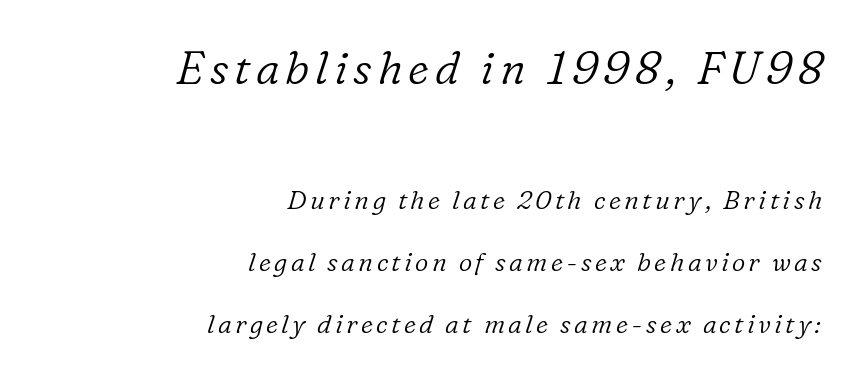
The image shows 45 px light serif type, italic (leaning right); set right-aligned, loose line spacing (2.39x), not underlined; the first (top) block is 1.73x larger; low stroke contrast and a medium x-height.
